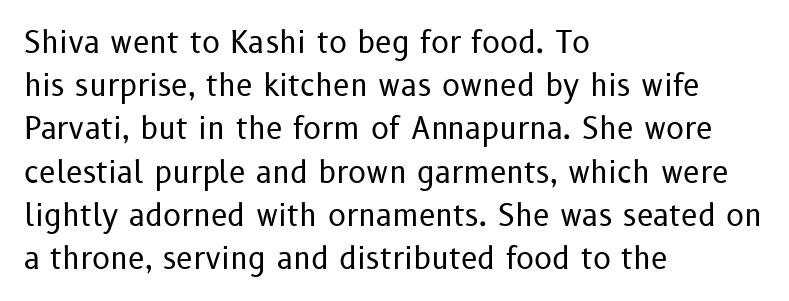
{"serif": "no", "italic": "no", "bold": "no", "weight": "regular", "width": "normal", "stroke_contrast": "low", "x_height": "medium", "monospaced": "no", "underline": "no", "align": "left", "line_spacing": "normal", "line_spacing_ratio": 1.44, "letter_spacing": "normal", "letter_spacing_em": 0.0, "glyph_px": 30}
